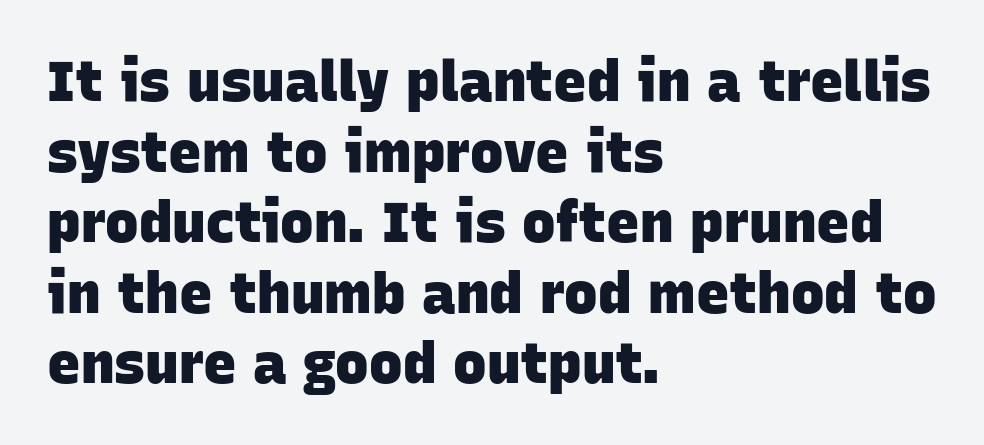
Check under the words: just untouched page. Emphasis by weight is at full strength: bold. Each letter keeps its own natural width here, so spacing adapts to shape. The block of text has a typical density, with ordinary space between rows. Regarding serifs, this sample does without them. Alignment: flush left.
